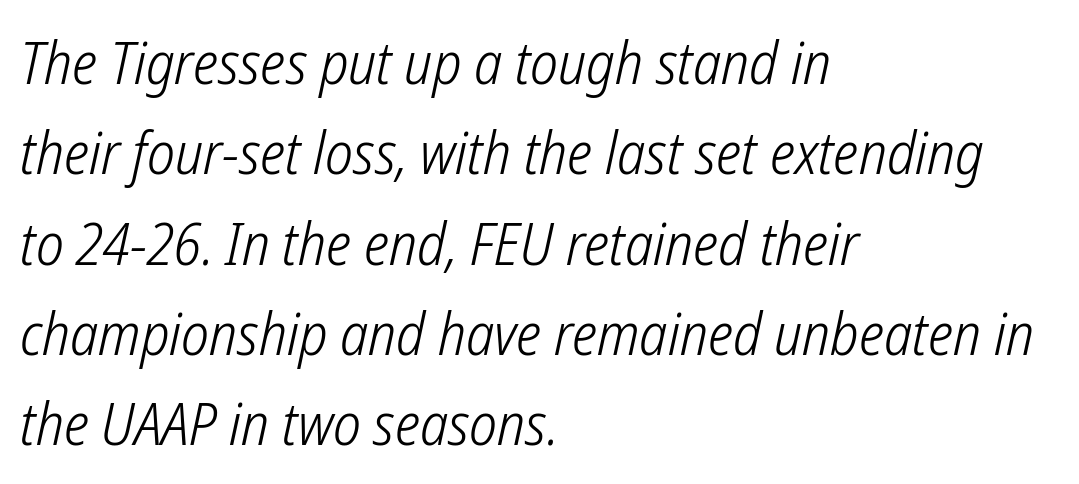
The image shows 59 px light, condensed sans-serif type; set left-aligned, normal line spacing (1.53x), normal letter spacing, not underlined; low stroke contrast and a medium x-height.
